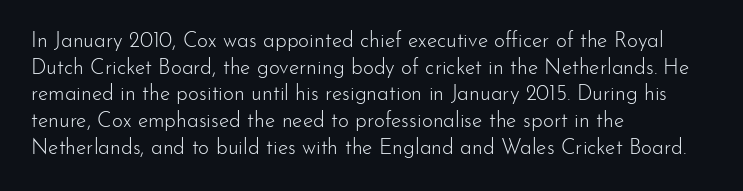
Q: Is the text bold? A: No.
Q: Is the text italic (slanted)? A: No, it is upright.
Q: Is the text underlined? A: No.
Q: How is the paragraph aligned? A: Left-aligned.
Q: Is the spacing between letters normal or unusually wide? A: Normal.
Q: Is the spacing between lines tight, normal or loose? A: Normal.
